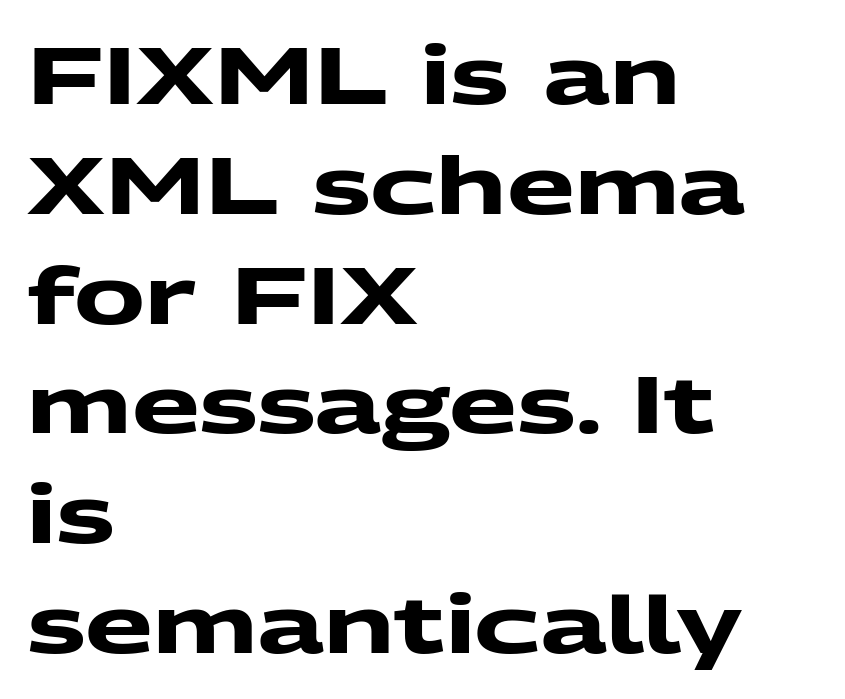
Horizontal alignment here is leftward, the default for most running prose. Do the characters align in a grid? No, the font is proportional. Stroke thickness is high; the sample reads as a true bold. Evenly set lines give the paragraph a standard silhouette. Font category for this specimen: sans-serif.
